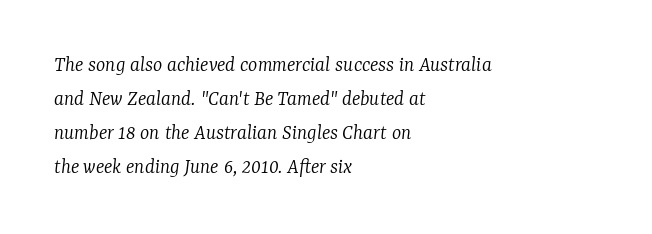
The image shows 22 px text type, italic (leaning right); set left-aligned, normal line spacing (1.55x), normal letter spacing, not underlined.
